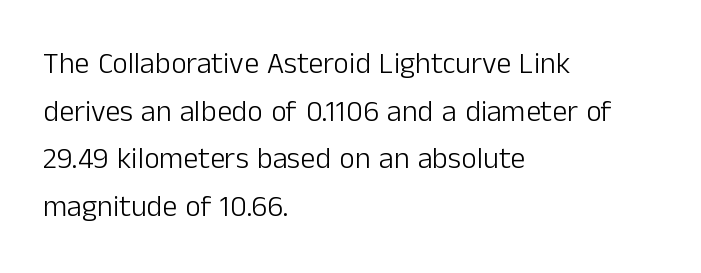
This sample keeps an unexceptional amount of space between lines. The line texture is even and compact thanks to regular tracking. Only glyphs here, with clear space below each row. Weight class: somewhere from thin through regular. The letters stand upright; this is a roman face. The lines are quadded left.
